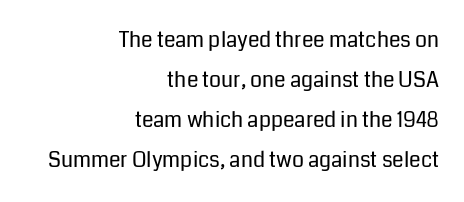
The glyphs are unaccompanied by any horizontal stroke below them. Look at the tracking — it's just the regular setting, nothing added. These lines stand farther apart than default settings would place them. This is not heavy type; no bold has been used. Line endings align vertically; line beginnings do not. Does the lettering tilt? It doesn't — this is upright.
